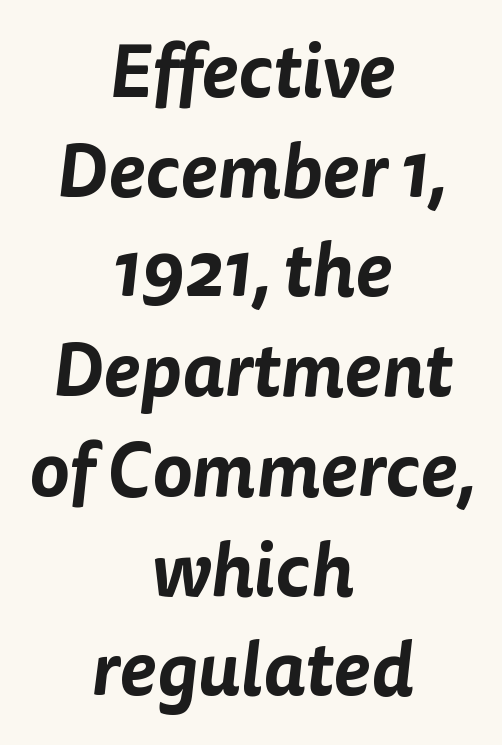
Lines of text with bare space underneath. A typesetter would call this proportional, since set widths differ per character. Each line is balanced around a shared central axis. Unlike a traditional serif, this face leaves its strokes unadorned.
